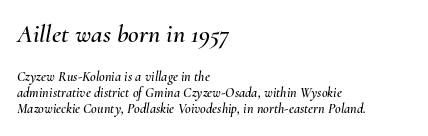
The rag falls on the right side of this text block. The glyphs look as if they've been sheared to an angle. Just letters on the line, the space beneath them empty. Letter spacing: default. Scale decreases going downward across the two blocks.
